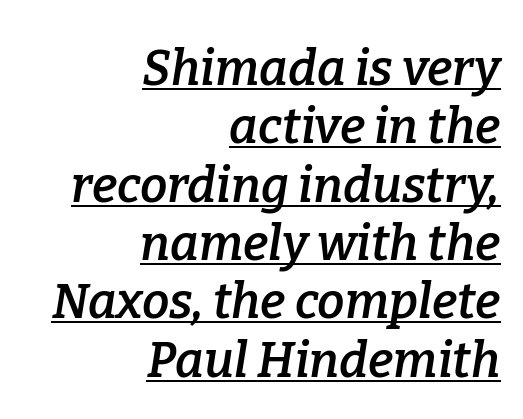
{"serif": "yes", "italic": "yes", "lean": "right", "slant_degrees": 9, "bold": "semi", "weight": "semibold", "width": "normal", "stroke_contrast": "low", "x_height": "medium", "monospaced": "no", "underline": "yes", "align": "right", "line_spacing_ratio": 1.19, "letter_spacing": "normal", "letter_spacing_em": 0.0, "glyph_px": 49}
